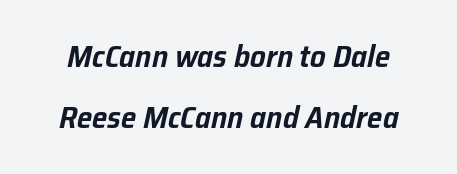
Vertically, the passage feels expansive, rows floating well apart. Compared with typical body copy, the letter spacing here is the same. This sample has the flowing, uneven cadence of proportional lettering. The text carries the slant typical of an italic or oblique font. Underlining? Definitely not there.
